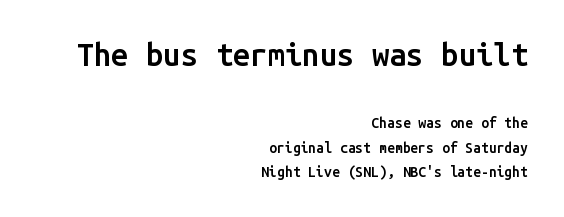
Note: larger setting up top, smaller setting below. Posture: vertical. The space beneath each line is pristine and unruled. Looks like terminal output: every glyph gets an equal slot. Examine the stroke ends and you'll find no serifs. Is the type bold? Partly — it's a semibold, heavier than regular but not fully bold.
